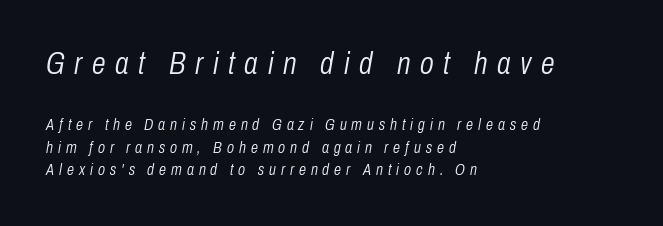
{"italic": "yes", "lean": "right", "slant_degrees": 10, "bold": "no", "weight": "light", "width": "condensed", "stroke_contrast": "low", "x_height": "medium", "monospaced": "no", "underline": "no", "align": "left", "line_spacing": "normal", "line_spacing_ratio": 1.42, "letter_spacing": "wide", "letter_spacing_em": 0.31, "larger_block": "first", "size_ratio": 1.94, "glyph_px": 31}
